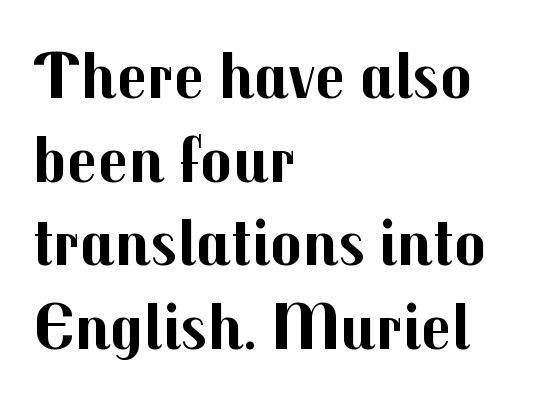
{"serif": "no", "italic": "no", "bold": "yes", "weight": "bold", "width": "normal", "stroke_contrast": "medium", "x_height": "medium", "monospaced": "no", "underline": "no", "align": "left", "line_spacing": "normal", "line_spacing_ratio": 1.25, "letter_spacing": "normal", "letter_spacing_em": 0.0, "glyph_px": 67}
